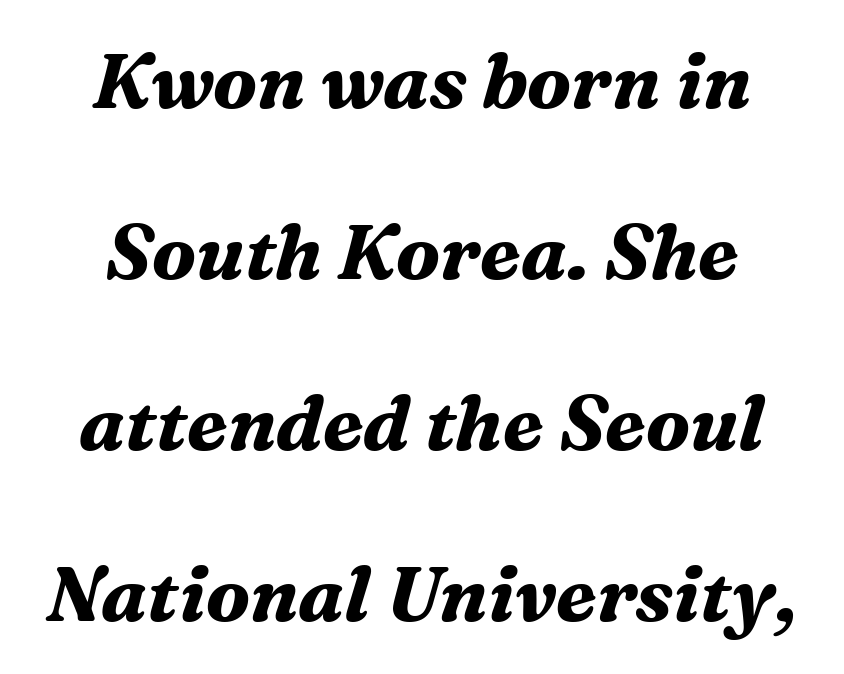
Q: Is the text bold? A: Yes.
Q: Is the text italic (slanted)? A: Yes, it leans right by about 16 degrees.
Q: Is the typeface a serif or a sans-serif typeface? A: Serif.
Q: Is the text underlined? A: No.
Q: How is the paragraph aligned? A: Centered.
Q: Is the spacing between letters normal or unusually wide? A: Normal.
Q: Is the spacing between lines tight, normal or loose? A: Loose.
Q: Width (condensed, normal, or wide)? A: Normal.
Q: Stroke contrast? A: Medium.
Q: x-height? A: Medium.
Q: Monospaced? A: No.
